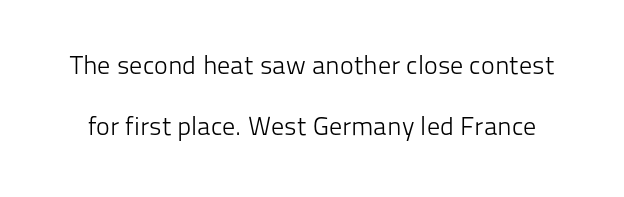
Q: Is the text bold? A: No.
Q: Is the text italic (slanted)? A: No, it is upright.
Q: Is the text underlined? A: No.
Q: Is the spacing between letters normal or unusually wide? A: Normal.
Q: Is the spacing between lines tight, normal or loose? A: Loose.
